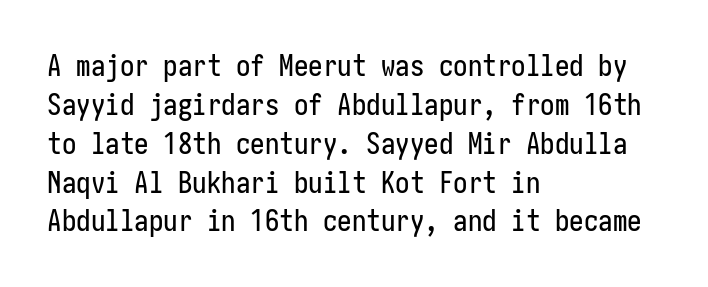
{"serif": "no", "italic": "no", "width": "condensed", "stroke_contrast": "low", "x_height": "medium", "underline": "no", "align": "left", "line_spacing": "normal", "line_spacing_ratio": 1.34, "letter_spacing": "normal", "letter_spacing_em": 0.0, "glyph_px": 29}
